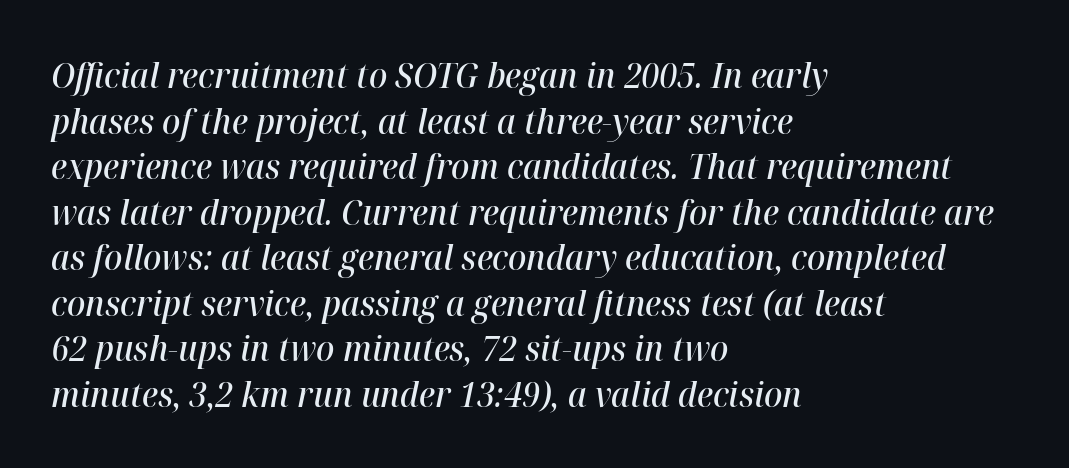
The image shows 34 px semibold type, italic (leaning right); set left-aligned, normal line spacing (1.34x), normal letter spacing, not underlined; high stroke contrast and a medium x-height.
